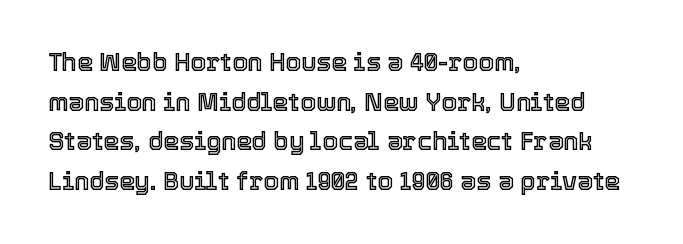
Q: Is the text italic (slanted)? A: No, it is upright.
Q: Is the text underlined? A: No.
Q: How is the paragraph aligned? A: Left-aligned.
Q: Is the spacing between letters normal or unusually wide? A: Normal.
Q: Is the spacing between lines tight, normal or loose? A: Normal.
